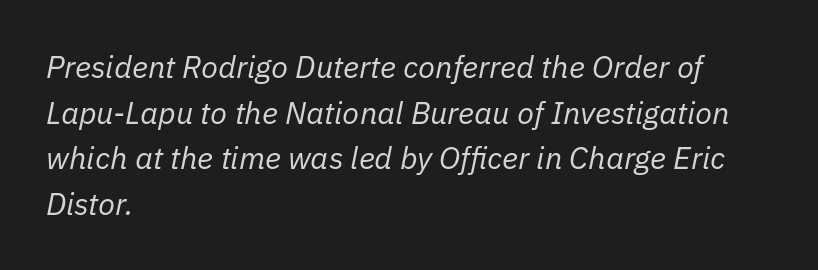
Is this a fixed-width face? No — the glyphs have proportional, varying widths. The words here are not underlined. The weight would be labelled regular, book, light, or lighter still. Interline gaps are of average width in this sample. Visually the block forms a straight wall on the left and a jagged coastline on the right. Tall strokes in this sample are angled rather than plumb.
